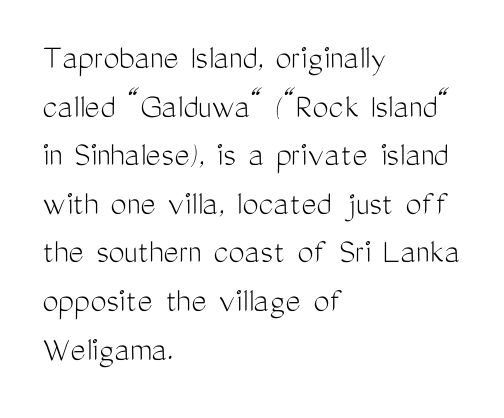
Q: Is the text bold? A: No.
Q: Is the text italic (slanted)? A: No, it is upright.
Q: Is the typeface a serif or a sans-serif typeface? A: Sans-serif.
Q: Is the text underlined? A: No.
Q: How is the paragraph aligned? A: Left-aligned.
Q: Is the spacing between letters normal or unusually wide? A: Normal.
Q: Is the spacing between lines tight, normal or loose? A: Normal.
Q: Width (condensed, normal, or wide)? A: Condensed.
Q: Stroke contrast? A: Medium.
Q: x-height? A: Medium.
Q: Monospaced? A: No.
